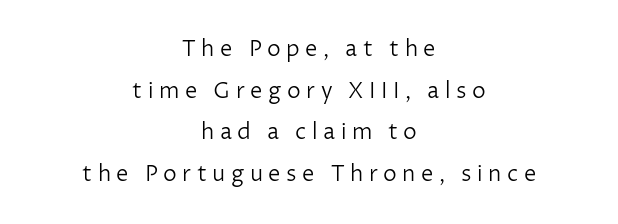
Q: Is the text bold? A: No.
Q: Is the text italic (slanted)? A: No, it is upright.
Q: Is the text underlined? A: No.
Q: How is the paragraph aligned? A: Centered.
Q: Is the spacing between letters normal or unusually wide? A: Unusually wide.
